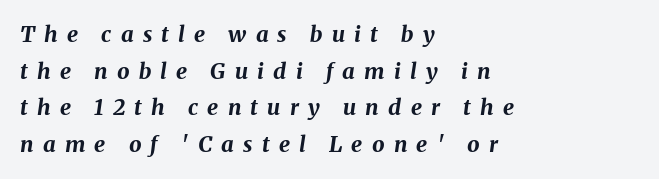
The glyphs are unaccompanied by any horizontal stroke below them. Italic: yes, the glyphs are oblique. I'd describe the lettering as bold — thick and assertive. You could only call the tracking loose — the letters float apart.
